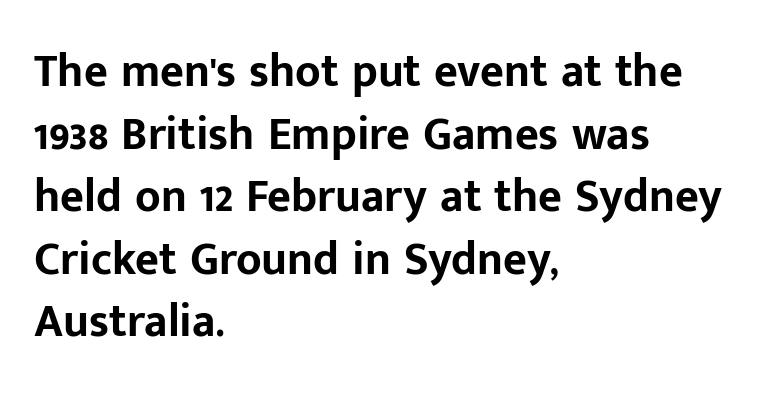
Unlike italic type, these characters show no tilt at all. The strokes are fattened all the way to bold. Vertically, the passage feels balanced, rows spaced as you'd expect. The letters advance in unequal steps, a hallmark of proportional type. This rendering features lettering with no underline. Observe the ordinary spacing: letters are neighbours, not strangers.
